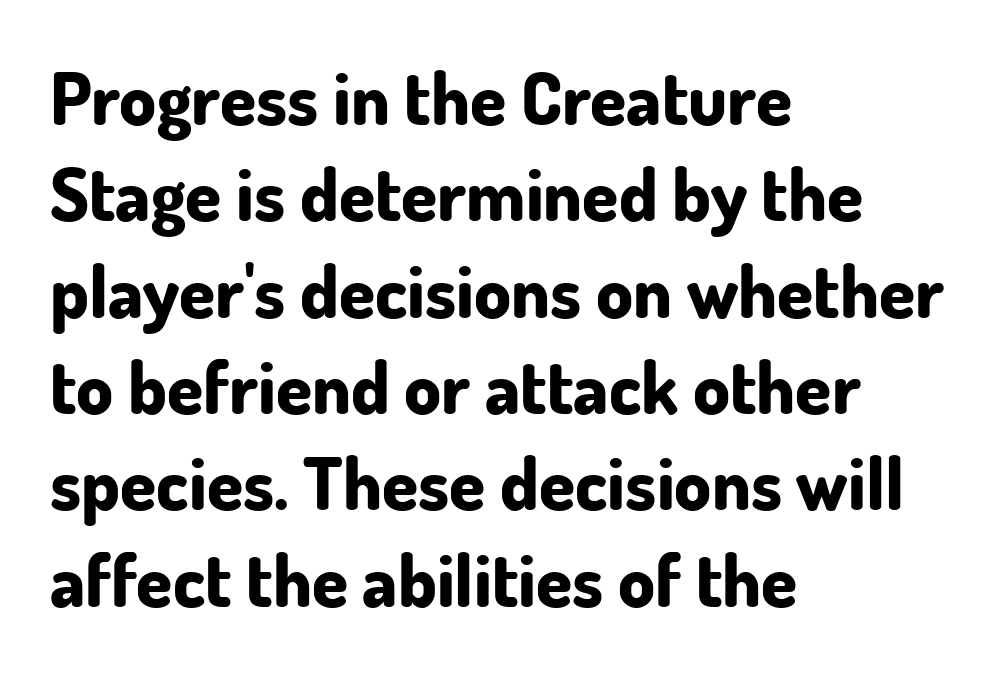
You could not count columns in this text — the font is proportionally spaced. If you drew a ruler down the left edge, every line would touch it. The designer left line spacing at the default. What weight is shown? A full bold with thick strokes.
